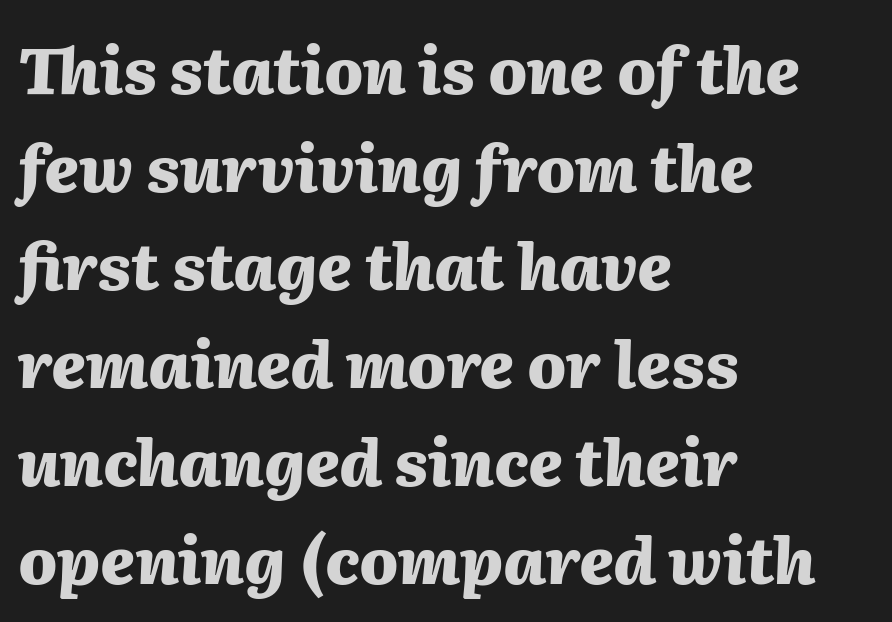
Q: Is the text bold? A: Yes.
Q: Is the text italic (slanted)? A: Yes, it leans right by about 2 degrees.
Q: Is the text underlined? A: No.
Q: How is the paragraph aligned? A: Left-aligned.
Q: Is the spacing between letters normal or unusually wide? A: Normal.
Q: Is the spacing between lines tight, normal or loose? A: Normal.
Q: Width (condensed, normal, or wide)? A: Normal.
Q: Stroke contrast? A: Medium.
Q: x-height? A: Medium.
Q: Monospaced? A: No.
